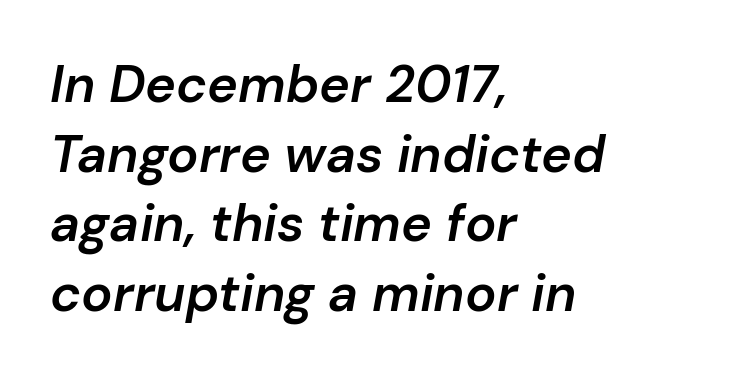
The leading is moderate, giving the passage an even texture. Alignment: flush left. On the weight axis this lands at semibold, roughly 600. This is oblique type, the kind used for emphasis or titles.
